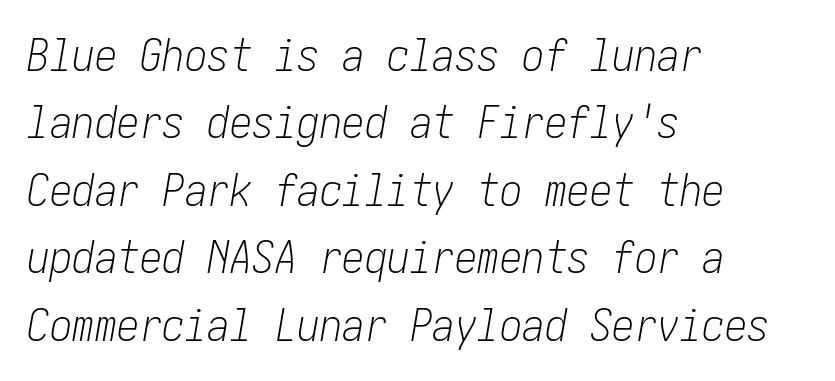
{"italic": "yes", "lean": "right", "slant_degrees": 10, "bold": "no", "weight": "light", "width": "condensed", "stroke_contrast": "low", "x_height": "medium", "underline": "no", "align": "left", "line_spacing": "normal", "line_spacing_ratio": 1.5, "letter_spacing": "normal", "letter_spacing_em": 0.0, "glyph_px": 45}
